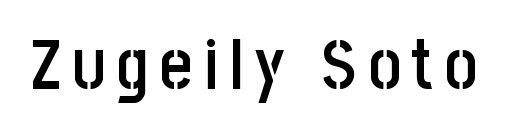
The image shows 70 px semibold, condensed sans-serif type, upright; set not underlined; low stroke contrast and a large x-height.
